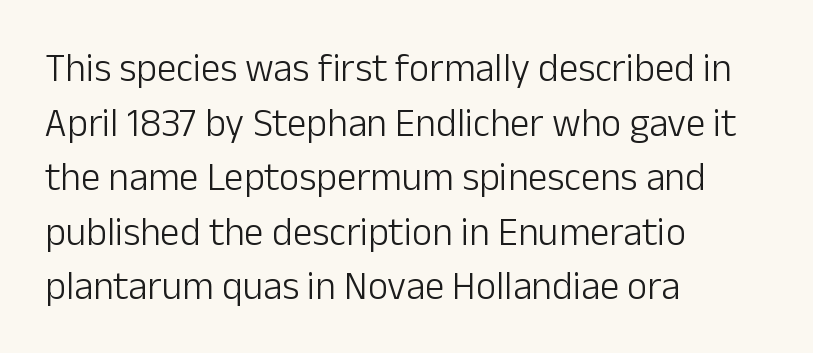
The line texture is even and compact thanks to regular tracking. Quick note: underline off. Does the type have serifs? No, each stem ends abruptly. Varying glyph widths throughout — classic text-font behaviour. The letters stand straight up with perfectly vertical stems.
